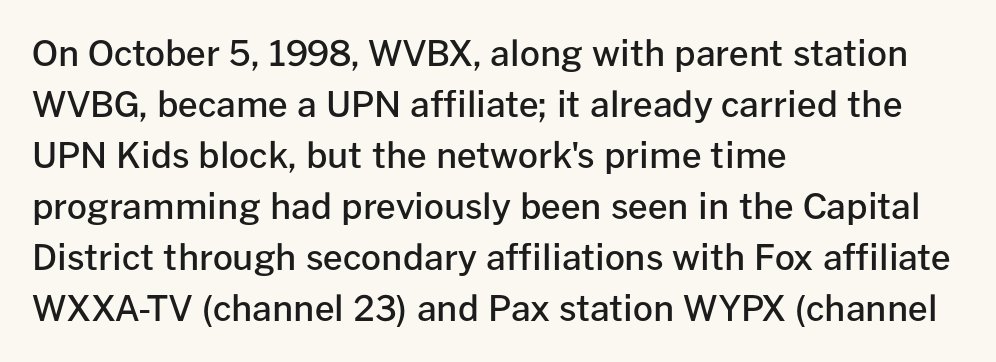
Is the block centered? No — it sits flush against the left margin. Bold? Not quite — semibold, heavier than regular but stopping short. The letters advance in unequal steps, a hallmark of proportional type. Type without underlining. Vertical spacing — default.
